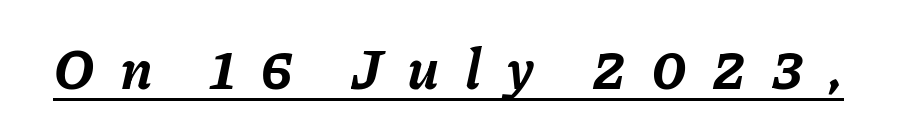
Q: Is the text bold? A: Yes.
Q: Is the text italic (slanted)? A: Yes, it leans right by about 11 degrees.
Q: Is the text underlined? A: Yes.
Q: Is the spacing between letters normal or unusually wide? A: Unusually wide.
Q: Width (condensed, normal, or wide)? A: Normal.
Q: Stroke contrast? A: Low.
Q: x-height? A: Medium.
Q: Monospaced? A: No.
